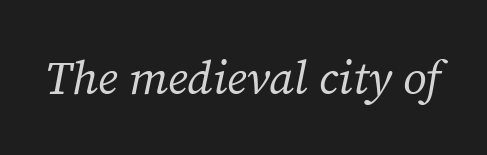
The type is set solid horizontally, with unmodified tracking. The passage shown is not underscored anywhere. Heaviness? Minimal to ordinary, like unemphasized prose. Think of a printed novel: that variable character pitch is what you see here. If you drew a line through each stem, it would be angled. Regarding serifs, this sample has them.
